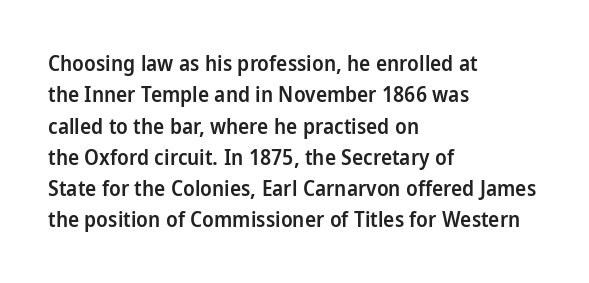
Q: Is the text bold? A: Semi-bold.
Q: Is the text italic (slanted)? A: No, it is upright.
Q: Is the text underlined? A: No.
Q: How is the paragraph aligned? A: Left-aligned.
Q: Is the spacing between letters normal or unusually wide? A: Normal.
Q: Is the spacing between lines tight, normal or loose? A: Normal.
